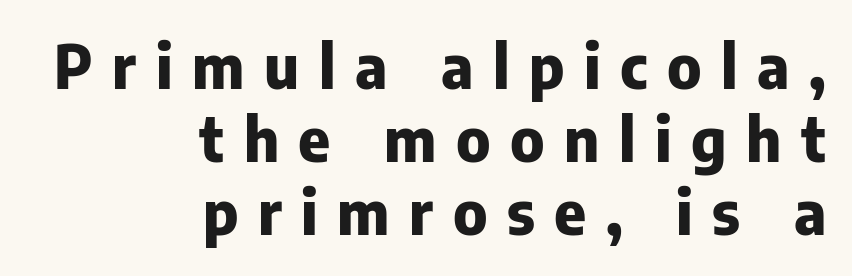
The image shows 61 px heavy sans-serif type, upright; set right-aligned, line spacing 1.2x, unusually wide letter spacing (+0.32 em), not underlined; low stroke contrast and a medium x-height.
